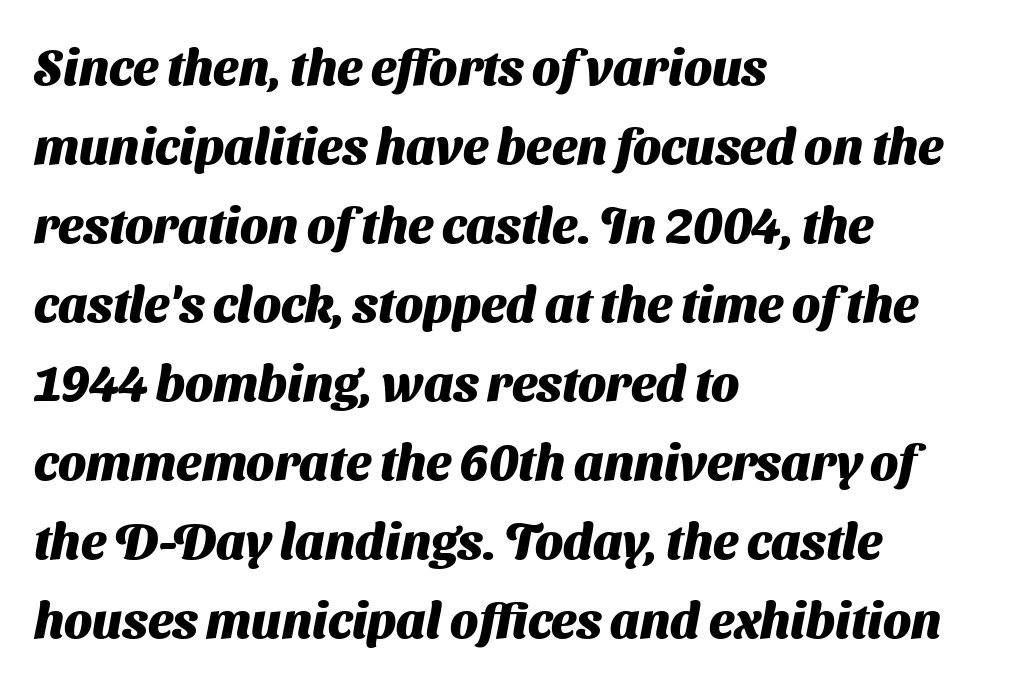
Q: Is the text bold? A: Yes.
Q: Is the typeface a serif or a sans-serif typeface? A: Sans-serif.
Q: Is the text underlined? A: No.
Q: How is the paragraph aligned? A: Left-aligned.
Q: Is the spacing between letters normal or unusually wide? A: Normal.
Q: Is the spacing between lines tight, normal or loose? A: Normal.
Q: Width (condensed, normal, or wide)? A: Normal.
Q: Stroke contrast? A: Medium.
Q: x-height? A: Medium.
Q: Monospaced? A: No.
